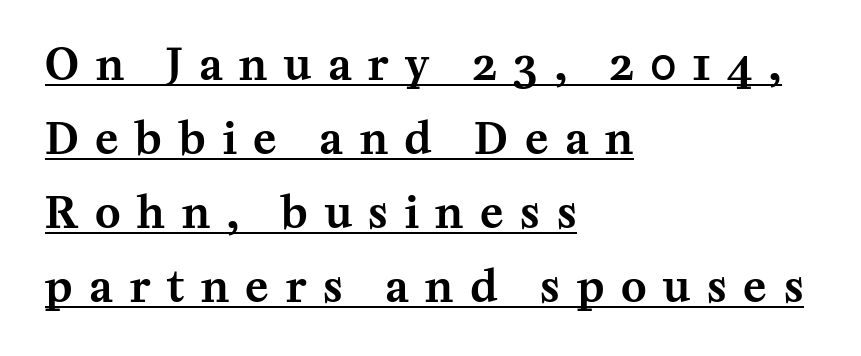
The image shows 43 px serif type, upright; set left-aligned, line spacing 1.72x, unusually wide letter spacing (+0.39 em), underlined; medium stroke contrast and a medium x-height.
